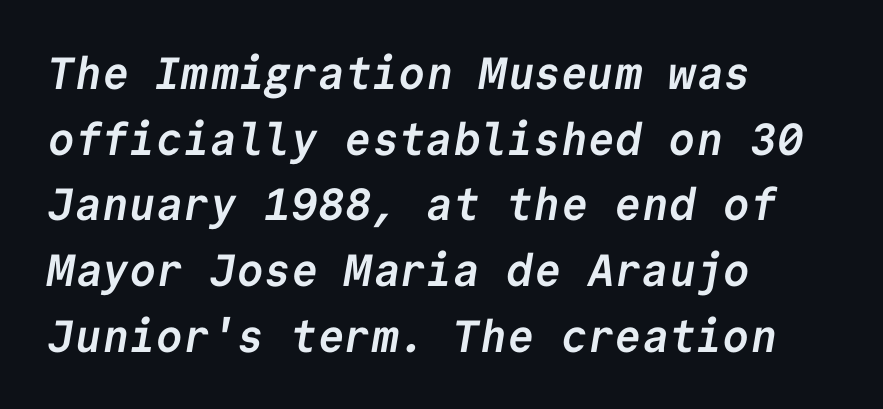
The lines sit at an ordinary, default distance from one another. Fixed-width glyphs throughout — classic coding-font behaviour. Lines of text with bare space underneath. Here the glyphs are tracked normally, forming tight word shapes. Does the weight exceed regular? Yes, all the way to bold. The characters display no serif detailing; their extremities are plain.
